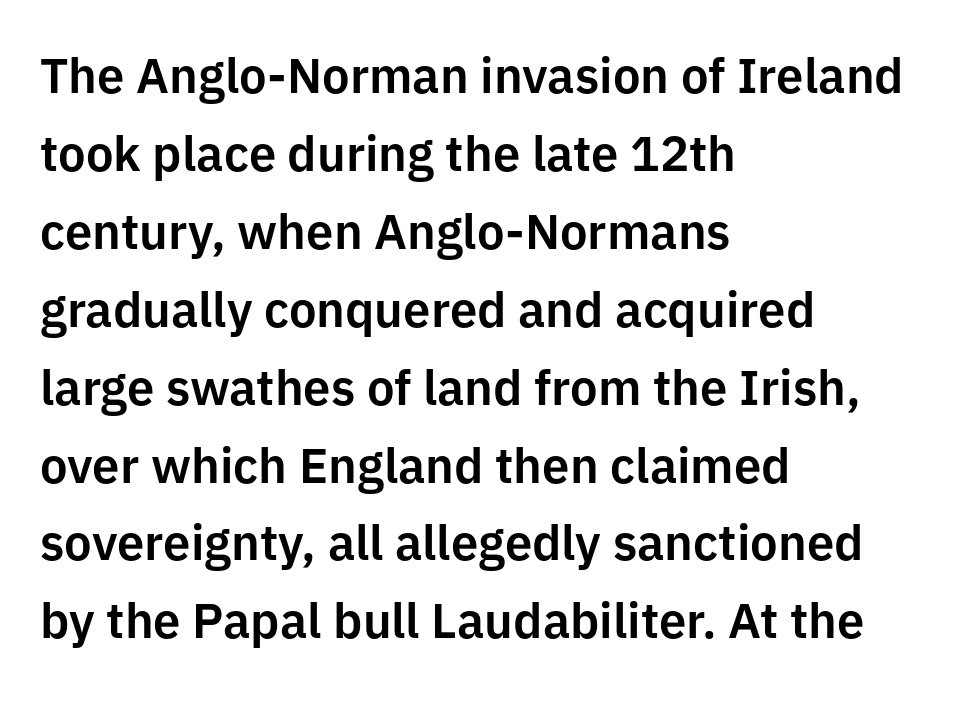
{"serif": "no", "italic": "no", "width": "normal", "stroke_contrast": "low", "x_height": "medium", "monospaced": "no", "underline": "no", "align": "left", "line_spacing": "normal", "line_spacing_ratio": 1.59, "letter_spacing": "normal", "letter_spacing_em": 0.0, "glyph_px": 49}
